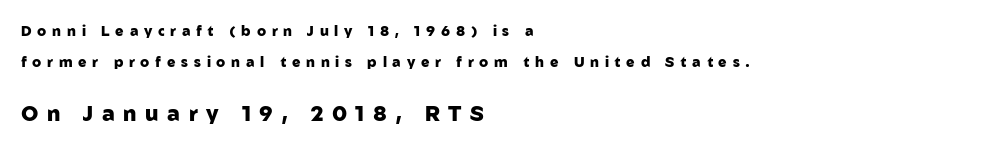
This sample uses an upright cut, with every glyph sitting square on the baseline. Inter-character spacing is expanded well beyond the font's built-in metrics. Typeset ragged right — the left edge is the straight one. The passage shown is not underscored anywhere. You get the small type first, then a jump to larger type.
